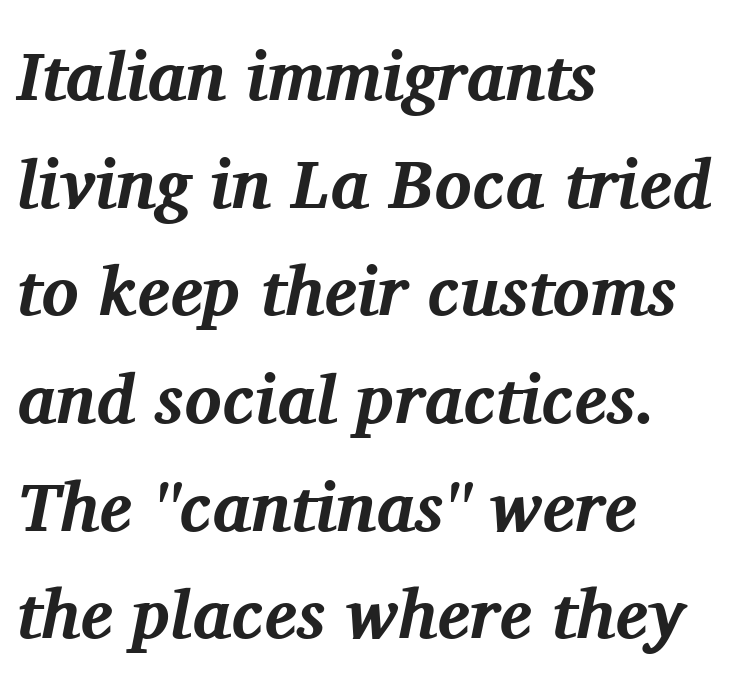
The image shows 69 px bold serif type, italic (leaning right); set left-aligned, normal line spacing (1.56x), normal letter spacing, not underlined; medium stroke contrast and a medium x-height.
